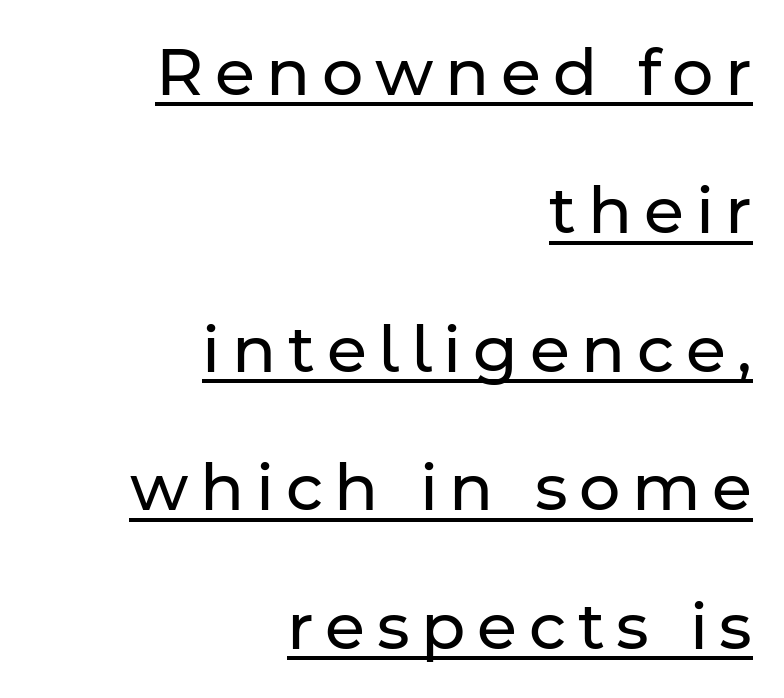
The text was rendered using a sans face with plain stroke endings. The space between consecutive lines is lavish. The text block is weighted toward the right margin, trailing off unevenly leftward. Posture: straight, roman, zero tilt. A quiet, ordinary-to-light weight characterises the typeface.
